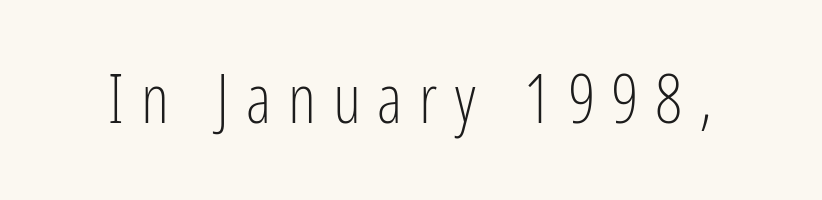
The image shows 67 px light, condensed sans-serif type, upright; set unusually wide letter spacing (+0.25 em), not underlined; low stroke contrast and a medium x-height.
